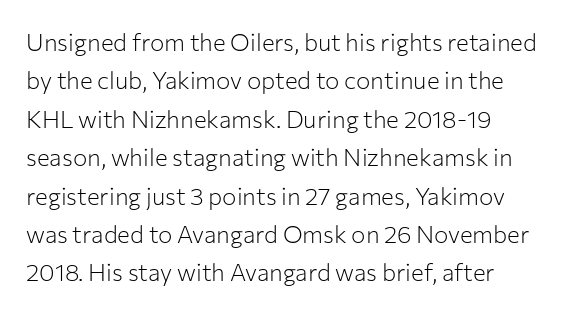
Plain, unruled lines of type. No heavy texture on the line: the type isn't bold. Look at the tracking — it's just the regular setting, nothing added. The axis of the letterforms is exactly vertical. The rows are spaced the way most documents space them.
